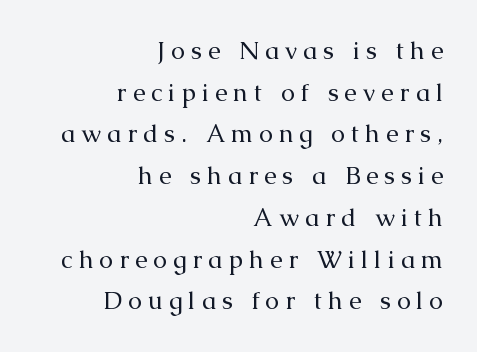
Q: Is the text bold? A: No.
Q: Is the text italic (slanted)? A: No, it is upright.
Q: Is the text underlined? A: No.
Q: How is the paragraph aligned? A: Right-aligned.
Q: Is the spacing between letters normal or unusually wide? A: Unusually wide.
Q: Is the spacing between lines tight, normal or loose? A: Normal.
